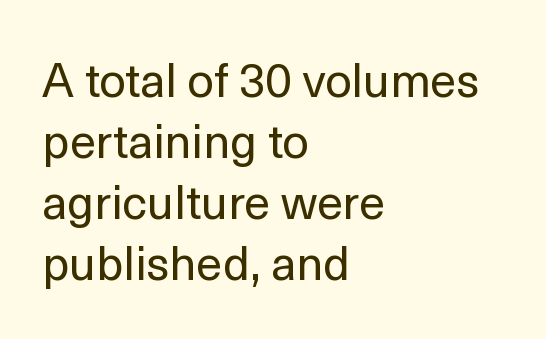
Q: Is the text bold? A: No.
Q: Is the text italic (slanted)? A: No, it is upright.
Q: Is the typeface a serif or a sans-serif typeface? A: Sans-serif.
Q: Is the text underlined? A: No.
Q: How is the paragraph aligned? A: Left-aligned.
Q: Is the spacing between letters normal or unusually wide? A: Normal.
Q: Is the spacing between lines tight, normal or loose? A: Normal.
Q: Width (condensed, normal, or wide)? A: Normal.
Q: x-height? A: Medium.
Q: Monospaced? A: No.
